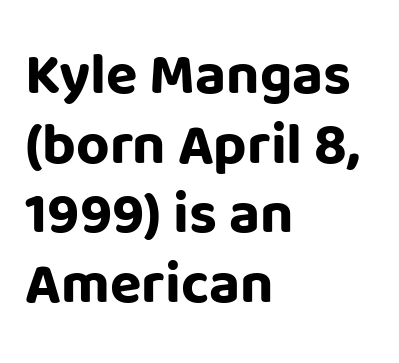
Q: Is the text bold? A: Yes.
Q: Is the text italic (slanted)? A: No, it is upright.
Q: Is the typeface a serif or a sans-serif typeface? A: Sans-serif.
Q: Is the text underlined? A: No.
Q: How is the paragraph aligned? A: Left-aligned.
Q: Is the spacing between letters normal or unusually wide? A: Normal.
Q: Width (condensed, normal, or wide)? A: Normal.
Q: Stroke contrast? A: Low.
Q: x-height? A: Large.
Q: Monospaced? A: No.
